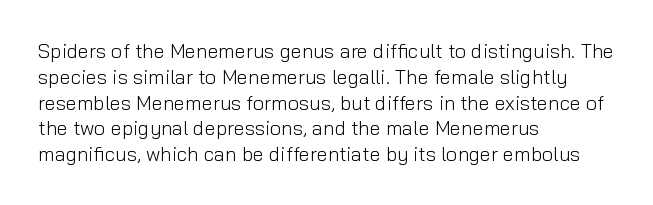
Interline gaps are of average width in this sample. Style check: upright. Tracking here is standard; glyphs follow each other at the usual distance. Stroke mass is kept to a normal reading level or below. Beneath every word, the page is bare. Leftover space on each line is placed entirely after the last word.
